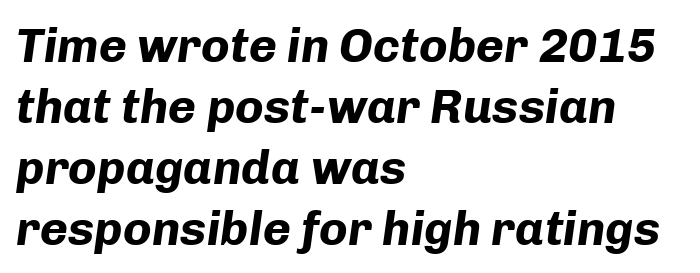
Q: Is the text bold? A: Yes.
Q: Is the text italic (slanted)? A: Yes, it leans right by about 8 degrees.
Q: Is the text underlined? A: No.
Q: How is the paragraph aligned? A: Left-aligned.
Q: Is the spacing between letters normal or unusually wide? A: Normal.
Q: Is the spacing between lines tight, normal or loose? A: Normal.
Q: Width (condensed, normal, or wide)? A: Normal.
Q: Stroke contrast? A: Low.
Q: x-height? A: Medium.
Q: Monospaced? A: No.
